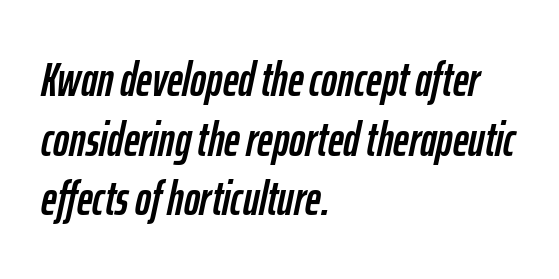
Words appear dense and cohesive because spacing is normal. Looks like regular typesetting: each glyph gets only the width it needs. These lines stack with their left ends in a neat column. There's an unmistakable incline to the writing here. Just letters on the line, the space beneath them empty.
